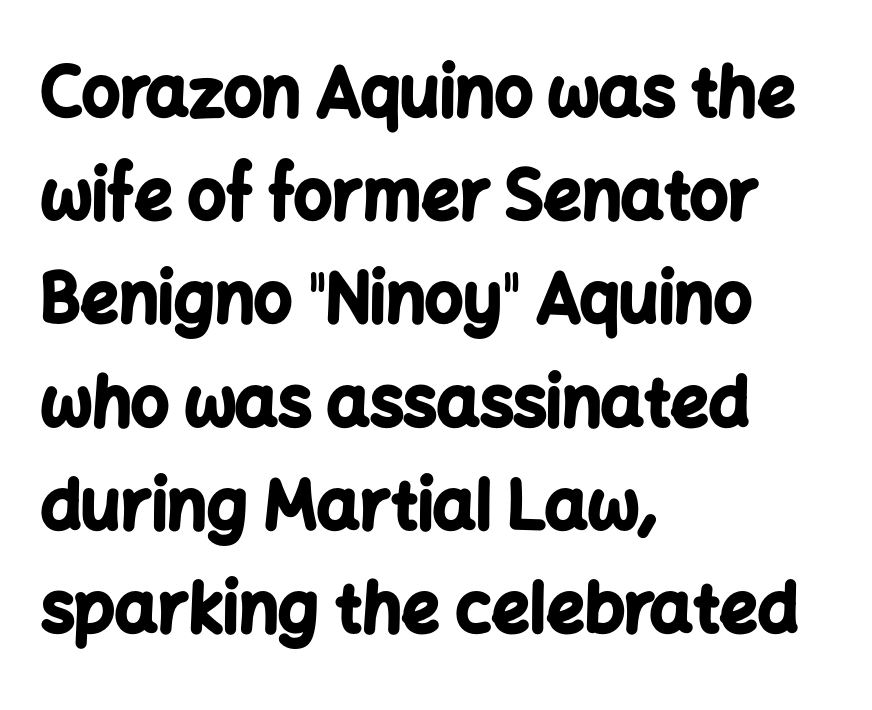
{"serif": "no", "italic": "no", "bold": "yes", "weight": "bold", "width": "normal", "stroke_contrast": "low", "x_height": "medium", "monospaced": "no", "underline": "no", "align": "left", "line_spacing": "normal", "line_spacing_ratio": 1.54, "letter_spacing": "normal", "letter_spacing_em": 0.0, "glyph_px": 67}
